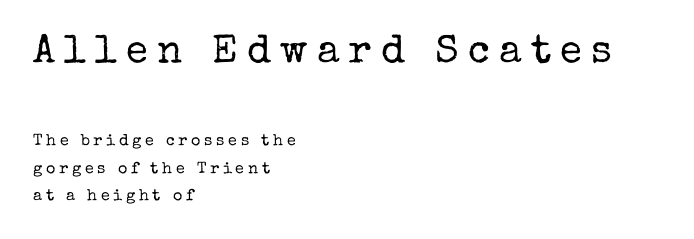
Weight: in the light-to-regular range. The passage shown is typed in a proportional face where columns would drift. Glyph-to-glyph distance is far greater than everyday printed text. A student would notice the top passage is typeset larger than what follows. The space directly below the letters is spotless.
